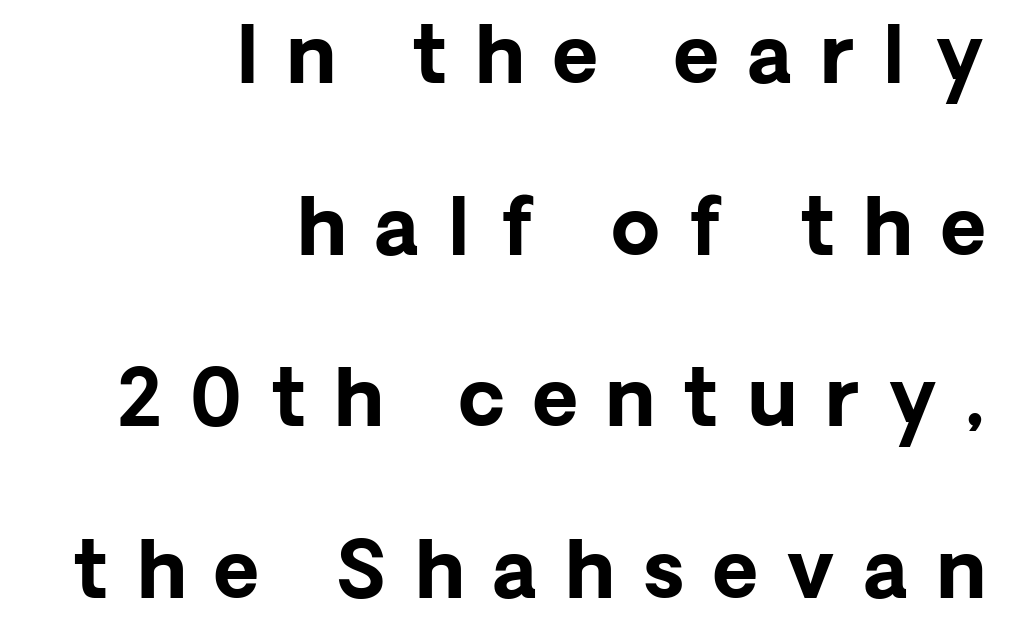
Q: Is the text bold? A: Yes.
Q: Is the text italic (slanted)? A: No, it is upright.
Q: Is the typeface a serif or a sans-serif typeface? A: Sans-serif.
Q: Is the text underlined? A: No.
Q: How is the paragraph aligned? A: Right-aligned.
Q: Is the spacing between letters normal or unusually wide? A: Unusually wide.
Q: Is the spacing between lines tight, normal or loose? A: Loose.
Q: Width (condensed, normal, or wide)? A: Normal.
Q: Stroke contrast? A: Low.
Q: x-height? A: Medium.
Q: Monospaced? A: No.
